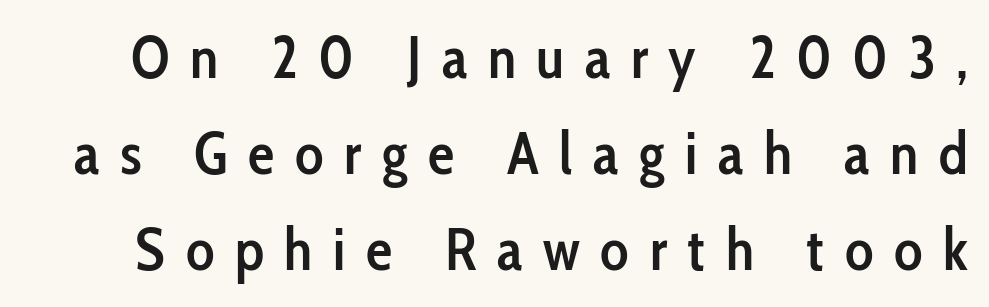
Q: Is the text bold? A: Semi-bold.
Q: Is the text italic (slanted)? A: No, it is upright.
Q: Is the typeface a serif or a sans-serif typeface? A: Sans-serif.
Q: Is the text underlined? A: No.
Q: Is the spacing between letters normal or unusually wide? A: Unusually wide.
Q: Is the spacing between lines tight, normal or loose? A: Normal.
Q: Width (condensed, normal, or wide)? A: Condensed.
Q: Stroke contrast? A: Low.
Q: x-height? A: Medium.
Q: Monospaced? A: No.
